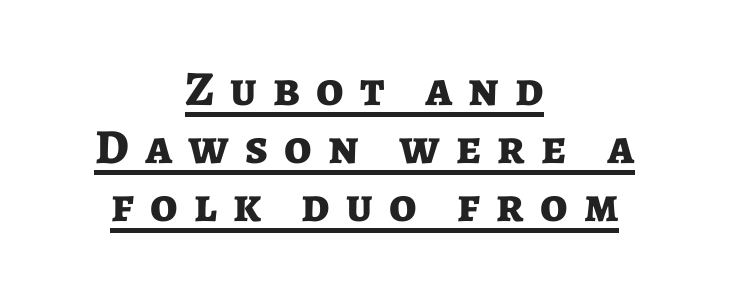
In terms of posture, this sample is upright. The lines are quadded center. Emphasis is given by a line drawn under the lettering. These lines have a slow, spaced-out rhythm from letter to letter. Serif or sans? Sans — the stroke terminals are bare.
